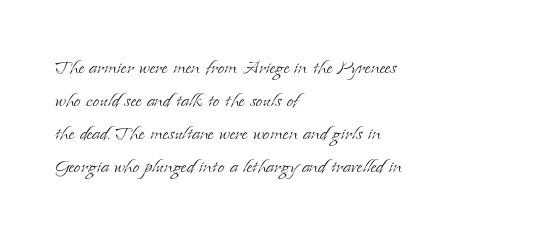
{"bold": "no", "underline": "no", "align": "left", "line_spacing": "normal", "line_spacing_ratio": 1.38, "letter_spacing": "normal", "letter_spacing_em": 0.0, "glyph_px": 24}
